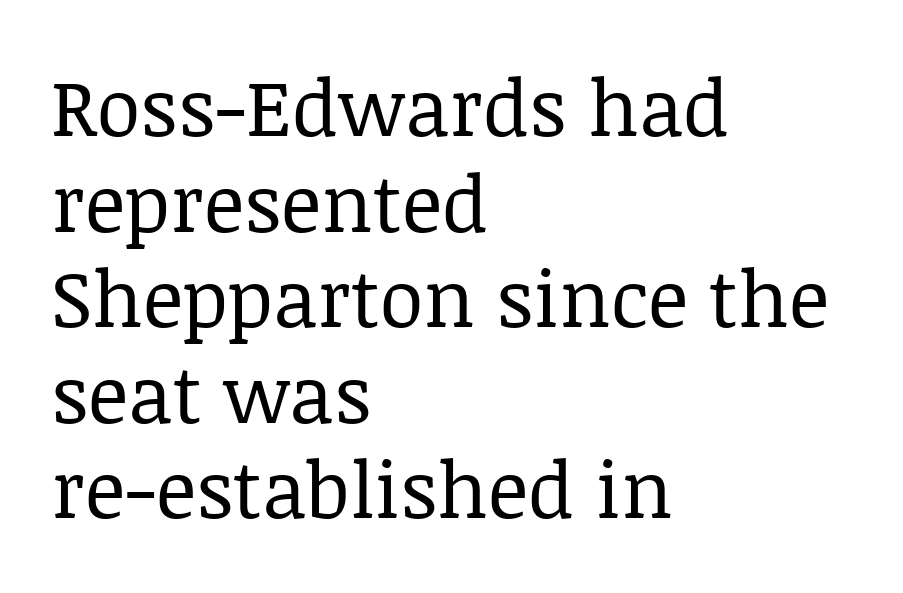
The image shows 79 px regular-weight serif type, upright; set left-aligned, line spacing 1.21x, normal letter spacing, not underlined; low stroke contrast and a large x-height.
